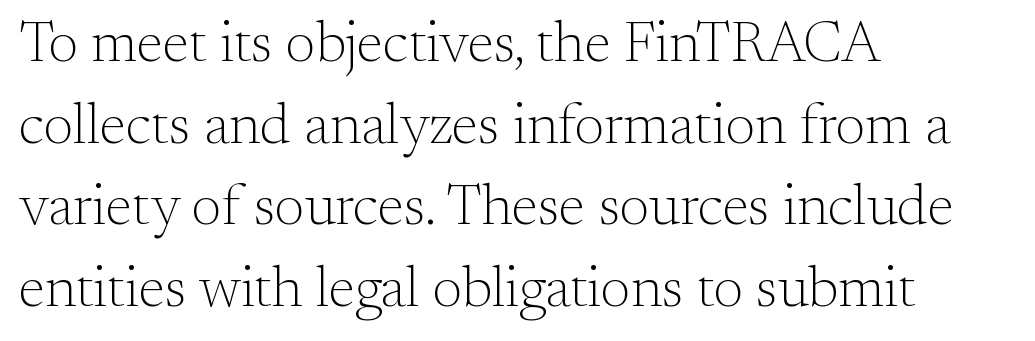
Q: Is the text bold? A: No.
Q: Is the text italic (slanted)? A: No, it is upright.
Q: Is the typeface a serif or a sans-serif typeface? A: Serif.
Q: Is the text underlined? A: No.
Q: How is the paragraph aligned? A: Left-aligned.
Q: Is the spacing between letters normal or unusually wide? A: Normal.
Q: Is the spacing between lines tight, normal or loose? A: Normal.
Q: Width (condensed, normal, or wide)? A: Normal.
Q: Stroke contrast? A: Medium.
Q: x-height? A: Small.
Q: Monospaced? A: No.
